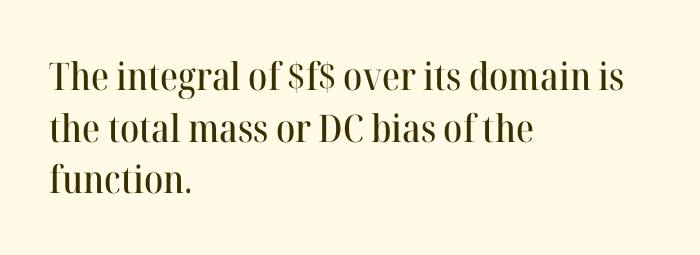
The image shows 38 px serif type, upright; set left-aligned, normal line spacing (1.36x), normal letter spacing, not underlined; high stroke contrast and a medium x-height.
